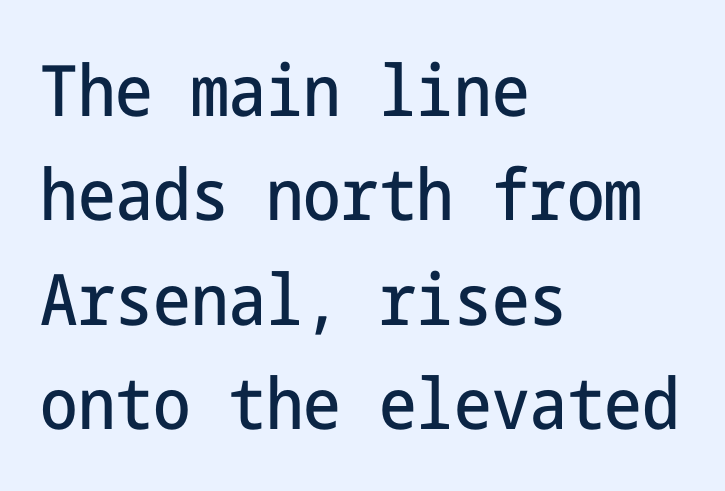
Which margin do the lines hug? The left one — the right edge is uneven. These lines sit exactly where default settings would place them. Examine the stroke ends and you'll find no serifs. Tracking here is standard; glyphs follow each other at the usual distance. Quick note: underline off. Do the letters lean? They stand straight.
